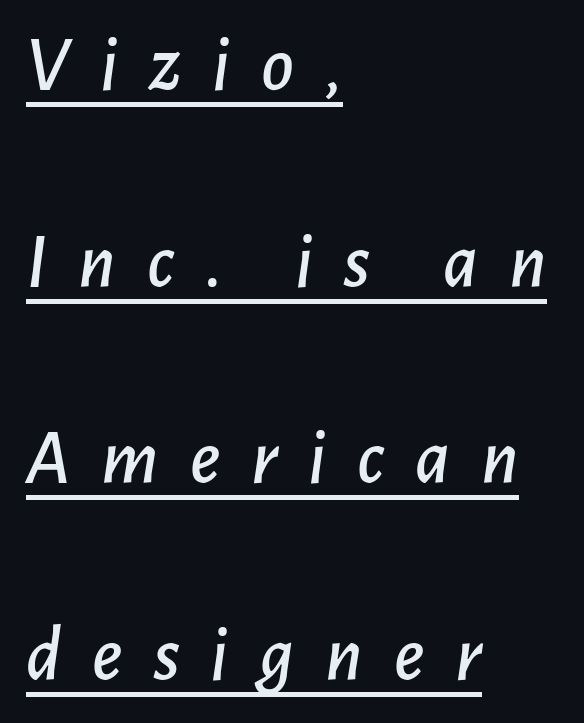
Q: Is the text italic (slanted)? A: Yes, it leans right by about 7 degrees.
Q: Is the text underlined? A: Yes.
Q: How is the paragraph aligned? A: Left-aligned.
Q: Is the spacing between letters normal or unusually wide? A: Unusually wide.
Q: Is the spacing between lines tight, normal or loose? A: Loose.
Q: Width (condensed, normal, or wide)? A: Normal.
Q: Stroke contrast? A: Low.
Q: x-height? A: Medium.
Q: Monospaced? A: No.
